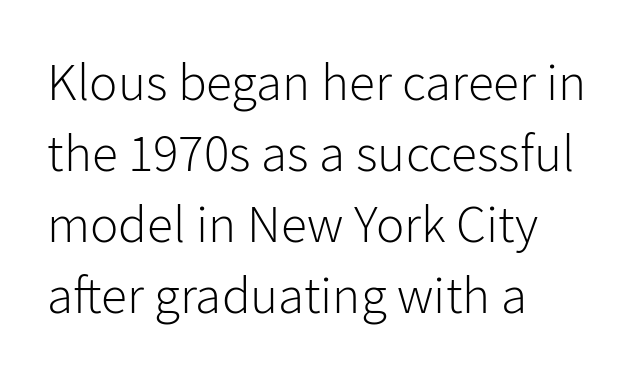
The specimen reads as upright at a glance. The area under the type is left untouched. Notice how descenders clear the ascenders below comfortably — that's standard leading. The letters carry no serifs — their stems end cleanly without finishing strokes.
